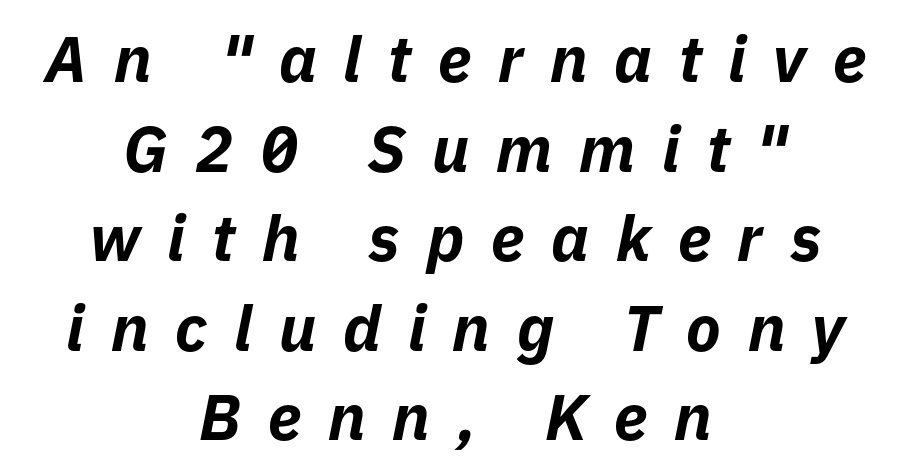
The image shows 64 px bold type, italic (leaning right); set centered, normal line spacing (1.4x), unusually wide letter spacing (+0.42 em), not underlined; low stroke contrast and a medium x-height.
